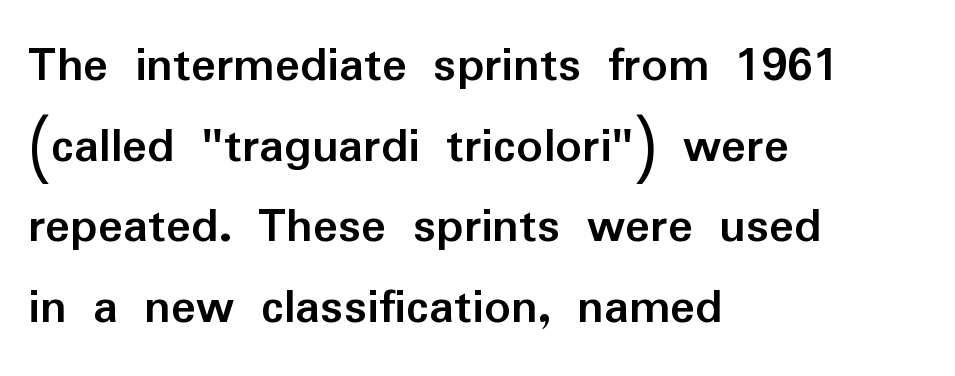
The image shows 52 px semibold sans-serif type, upright; set left-aligned, normal line spacing (1.55x), normal letter spacing, not underlined; low stroke contrast and a medium x-height.
